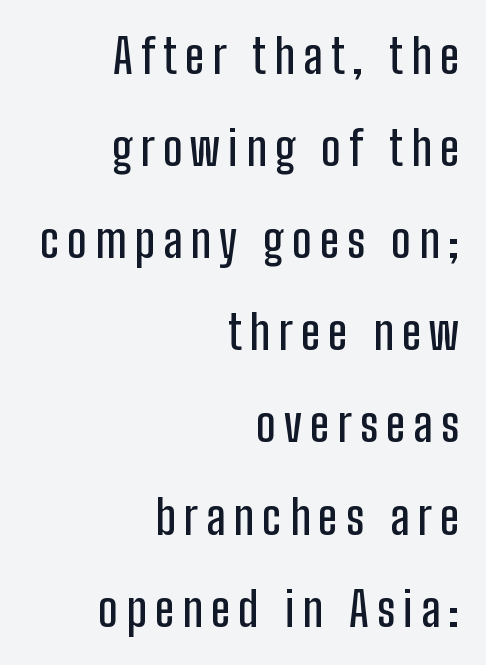
{"serif": "no", "italic": "no", "width": "condensed", "stroke_contrast": "low", "x_height": "medium", "monospaced": "no", "underline": "no", "align": "right", "line_spacing": "loose", "line_spacing_ratio": 1.96, "glyph_px": 47}
